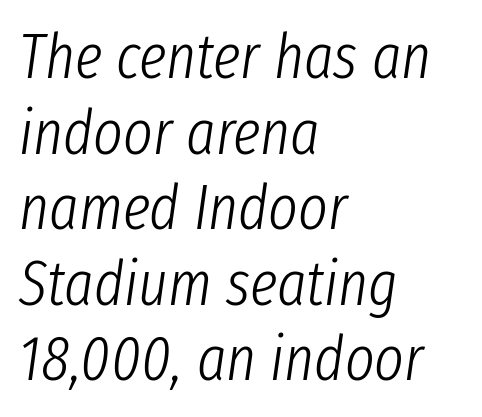
The image shows 63 px light, condensed type, italic (leaning right); set left-aligned, line spacing 1.2x, normal letter spacing, not underlined; low stroke contrast and a medium x-height.
